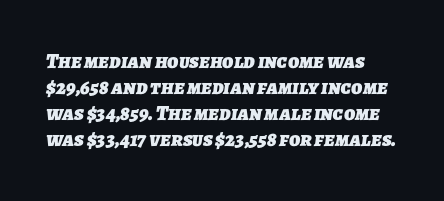
This rendering leaves character spacing at its baseline value. Descenders are the only things crossing below the line. A full-strength bold gives these letters their thick strokes.
